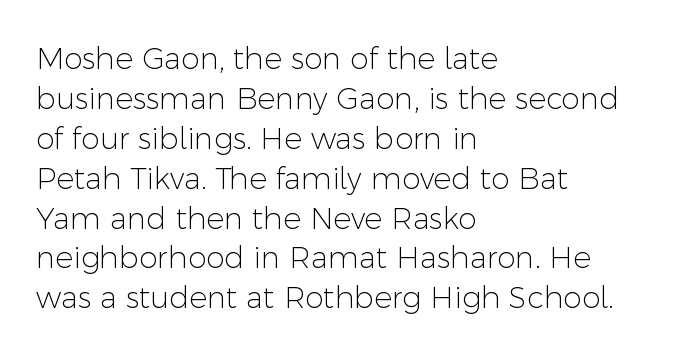
The image shows 30 px light sans-serif type, upright; set left-aligned, normal line spacing (1.33x), normal letter spacing, not underlined; low stroke contrast and a medium x-height.
